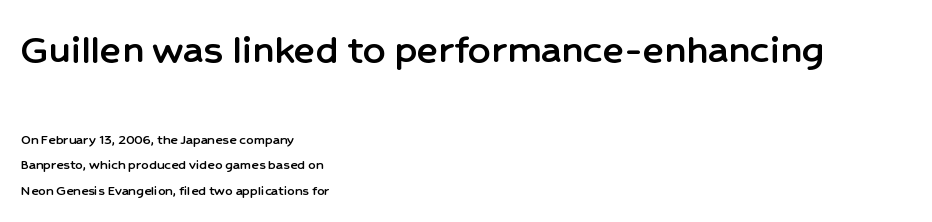
The image shows 44 px sans-serif type, upright; set left-aligned, normal line spacing (1.68x), normal letter spacing, not underlined; the first (top) block is 2.93x larger; low stroke contrast and a medium x-height.
